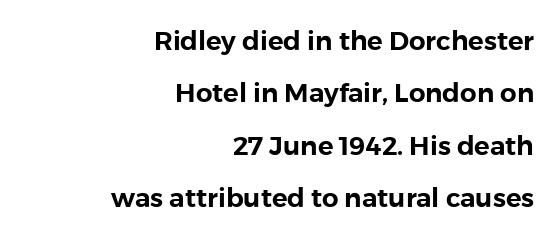
{"italic": "no", "underline": "no", "align": "right", "line_spacing": "loose", "line_spacing_ratio": 2.01, "letter_spacing": "normal", "letter_spacing_em": 0.0, "glyph_px": 26}
